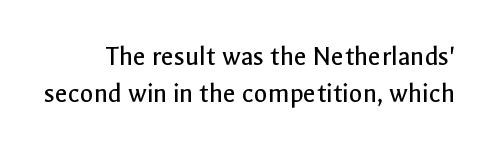
Q: Is the text bold? A: No.
Q: Is the text italic (slanted)? A: No, it is upright.
Q: Is the typeface a serif or a sans-serif typeface? A: Sans-serif.
Q: Is the text underlined? A: No.
Q: Is the spacing between letters normal or unusually wide? A: Normal.
Q: Is the spacing between lines tight, normal or loose? A: Normal.
Q: Width (condensed, normal, or wide)? A: Normal.
Q: x-height? A: Medium.
Q: Monospaced? A: No.
